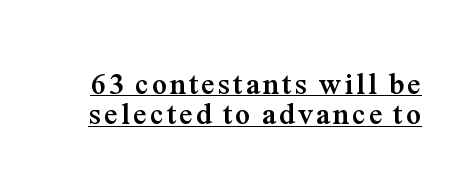
The image shows 30 px semibold serif type, upright; set tight line spacing (1.01x), underlined; medium stroke contrast and a medium x-height.
